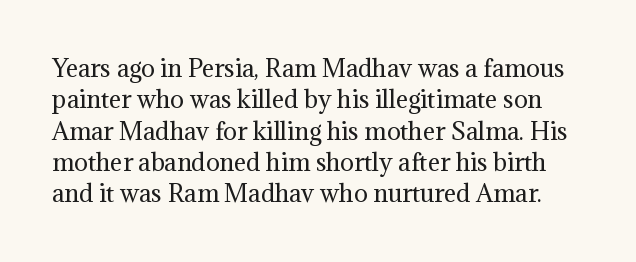
Q: Is the text bold? A: No.
Q: Is the text italic (slanted)? A: No, it is upright.
Q: Is the text underlined? A: No.
Q: Is the spacing between letters normal or unusually wide? A: Normal.
Q: Is the spacing between lines tight, normal or loose? A: Normal.
